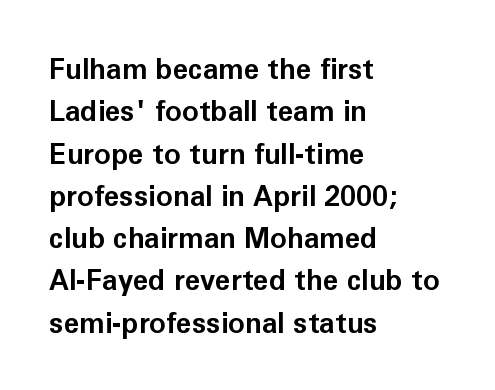
The image shows 28 px bold sans-serif type, upright; set left-aligned, normal line spacing (1.51x), normal letter spacing, not underlined; low stroke contrast and a medium x-height.
